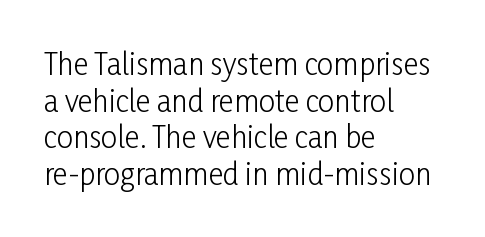
Character widths vary here, with narrow letters taking less room than wide ones. Nobody drew a line under any word here. Stems here are at most as thick as an everyday book face. No extra tracking has been applied to these lines.
